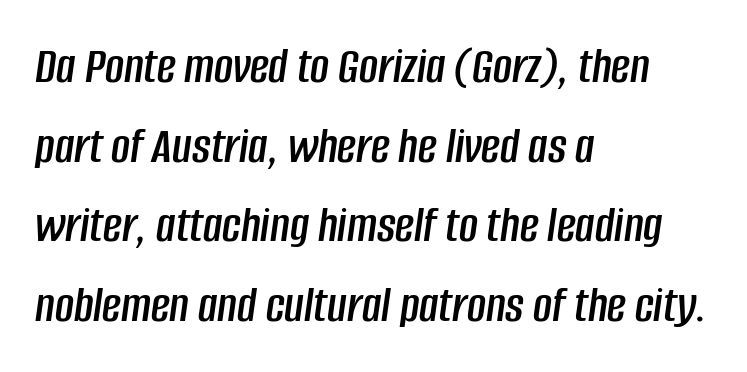
{"italic": "yes", "lean": "right", "slant_degrees": 8, "width": "condensed", "stroke_contrast": "low", "x_height": "large", "monospaced": "no", "underline": "no", "align": "left", "line_spacing": "normal", "line_spacing_ratio": 1.53, "letter_spacing": "normal", "letter_spacing_em": 0.0, "glyph_px": 52}
